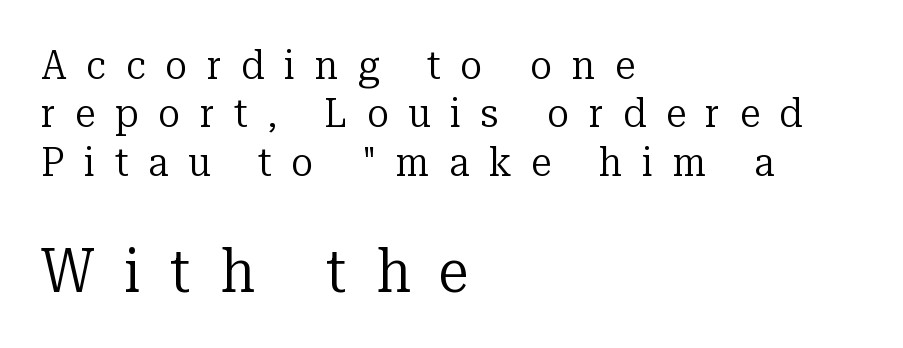
Q: Is the text bold? A: No.
Q: Is the text italic (slanted)? A: No, it is upright.
Q: Is the typeface a serif or a sans-serif typeface? A: Serif.
Q: Is the text underlined? A: No.
Q: How is the paragraph aligned? A: Left-aligned.
Q: Is the spacing between letters normal or unusually wide? A: Unusually wide.
Q: Which block of text is set in a larger size, the first (top) or the second (bottom)? A: The second (bottom) one.
Q: Width (condensed, normal, or wide)? A: Normal.
Q: Stroke contrast? A: Low.
Q: x-height? A: Medium.
Q: Monospaced? A: No.
